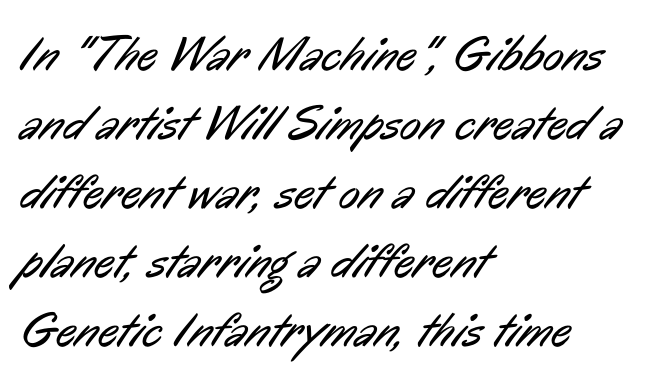
This rendering features lettering with no underline. The face used here is rendered with its standard letterfit. In terms of letterform style, serifs are entirely absent. Caption: multi-line text, flush left, ragged right. These lines are rendered in a variable-pitch font.
